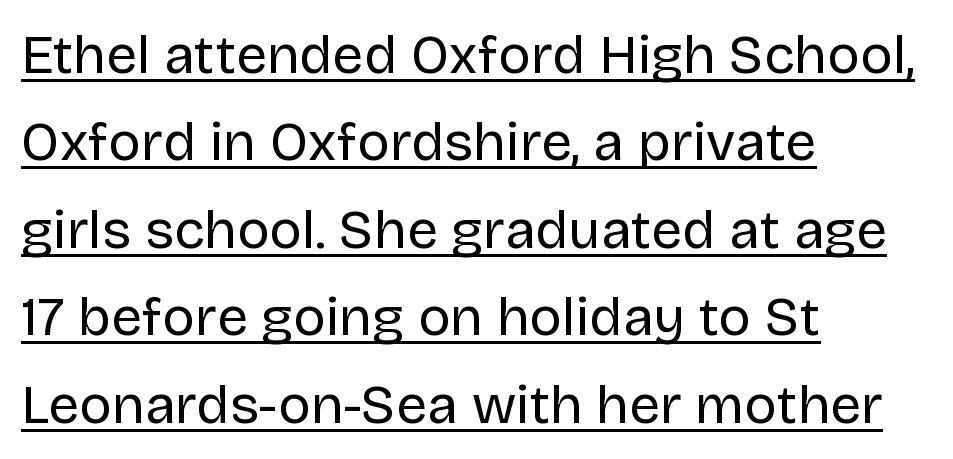
The passage shown is typed in a proportional face where columns would drift. The strokes are not fattened; the text isn't bold. Tall strokes in this sample are plumb rather than angled. No extra tracking has been applied to these lines.
